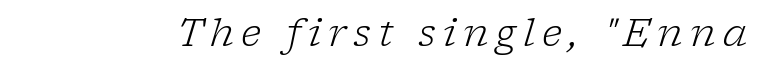
{"serif": "yes", "italic": "yes", "lean": "right", "slant_degrees": 17, "bold": "no", "weight": "light", "width": "normal", "stroke_contrast": "low", "x_height": "medium", "monospaced": "no", "underline": "no", "glyph_px": 38}
